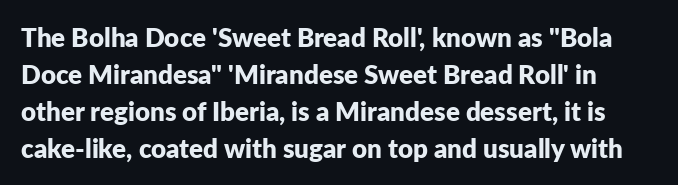
The image shows 26 px bold type, upright; set normal line spacing (1.42x), normal letter spacing, not underlined.
